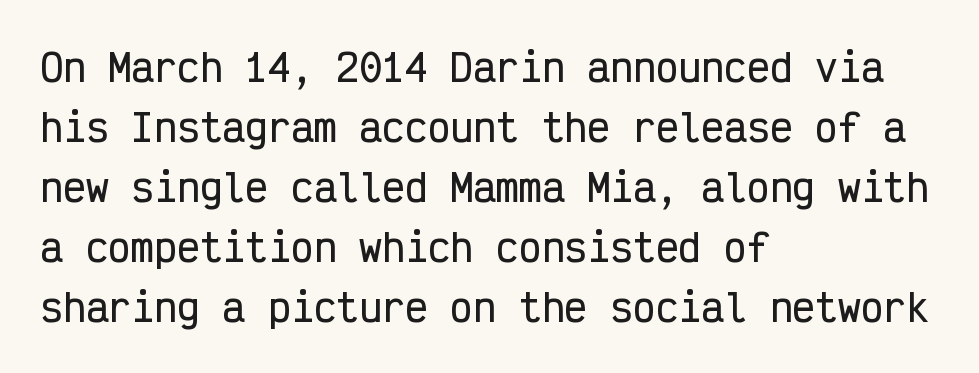
Q: Is the text italic (slanted)? A: No, it is upright.
Q: Is the typeface a serif or a sans-serif typeface? A: Sans-serif.
Q: Is the text underlined? A: No.
Q: How is the paragraph aligned? A: Left-aligned.
Q: Is the spacing between letters normal or unusually wide? A: Normal.
Q: Is the spacing between lines tight, normal or loose? A: Normal.
Q: Width (condensed, normal, or wide)? A: Condensed.
Q: Stroke contrast? A: Low.
Q: x-height? A: Medium.
Q: Monospaced? A: Yes.
